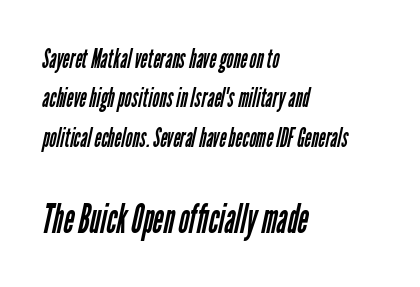
Character size in the trailing block exceeds that of the leading block. Casual observation: everything's shoved over to the left. Decoration check: the copy has no underline. Leading: standard.
